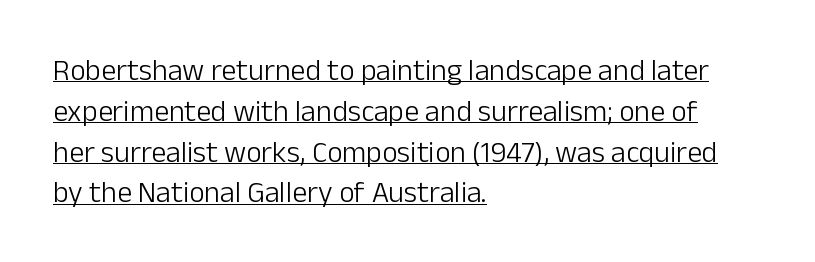
Q: Is the text bold? A: No.
Q: Is the text italic (slanted)? A: No, it is upright.
Q: Is the typeface a serif or a sans-serif typeface? A: Sans-serif.
Q: Is the text underlined? A: Yes.
Q: How is the paragraph aligned? A: Left-aligned.
Q: Is the spacing between letters normal or unusually wide? A: Normal.
Q: Is the spacing between lines tight, normal or loose? A: Normal.
Q: Width (condensed, normal, or wide)? A: Normal.
Q: Stroke contrast? A: Low.
Q: x-height? A: Medium.
Q: Monospaced? A: No.
